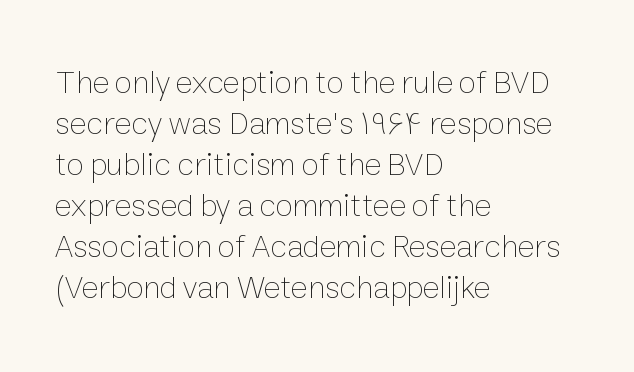
{"italic": "no", "bold": "no", "weight": "thin", "width": "normal", "stroke_contrast": "low", "x_height": "medium", "monospaced": "no", "underline": "no", "align": "left", "line_spacing": "normal", "line_spacing_ratio": 1.28, "letter_spacing": "normal", "letter_spacing_em": 0.0, "glyph_px": 32}
